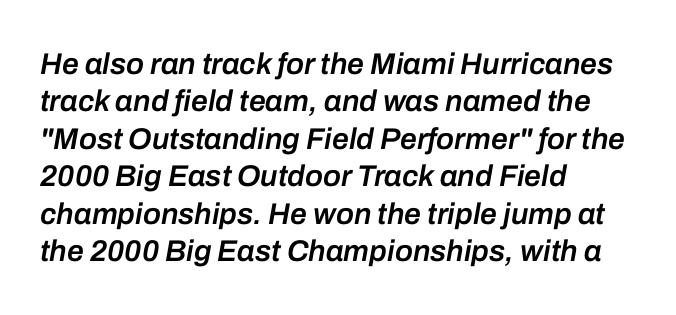
{"italic": "yes", "lean": "right", "slant_degrees": 10, "bold": "semi", "weight": "semibold", "width": "normal", "stroke_contrast": "low", "x_height": "medium", "monospaced": "no", "underline": "no", "align": "left", "line_spacing": "normal", "line_spacing_ratio": 1.25, "letter_spacing": "normal", "letter_spacing_em": 0.0, "glyph_px": 30}
